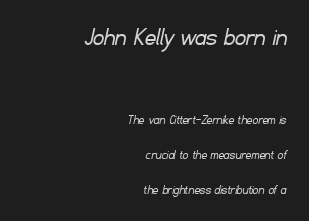
Short and long lines alike share a common ending point at right. This sample uses plain, unmodified letter spacing. The typesetting does not lean heavy: it is not bold. The block of text is sparse from top to bottom, with ample space between rows.
